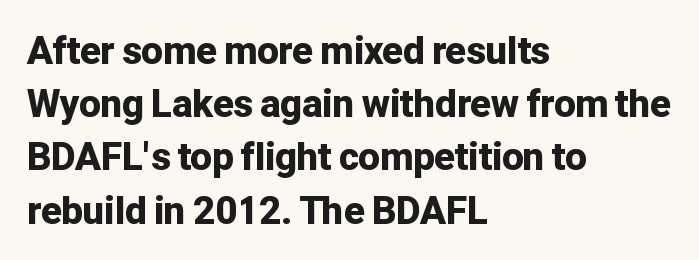
The image shows 38 px bold sans-serif type, upright; set left-aligned, normal line spacing (1.4x), normal letter spacing, not underlined; low stroke contrast and a medium x-height.
